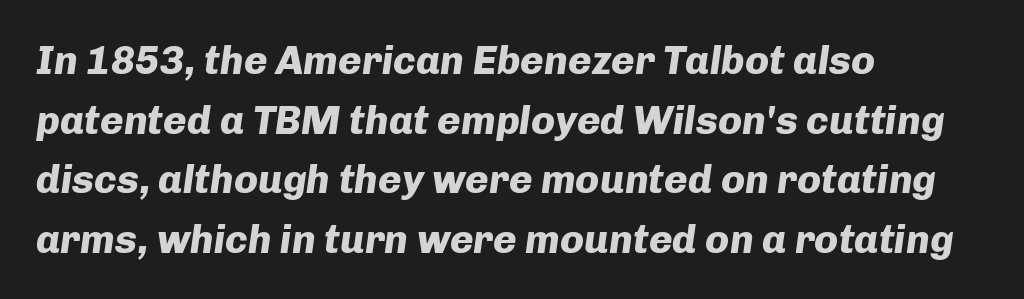
The image shows 40 px heavy type, italic (leaning right); set left-aligned, normal line spacing (1.49x), normal letter spacing, not underlined; low stroke contrast and a medium x-height.
